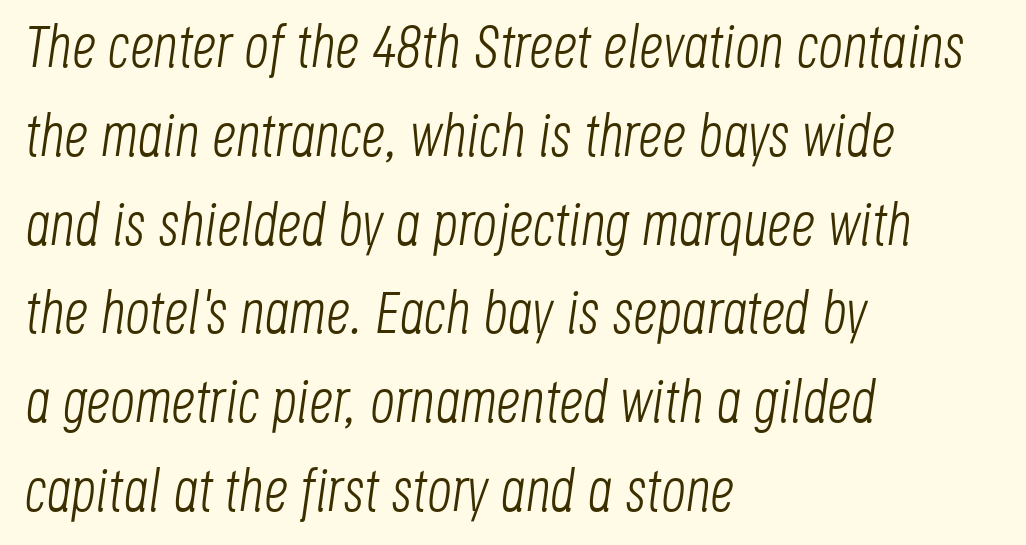
Quick note: italic. Ink coverage per letter is moderate at most. These lines stack with their left ends in a neat column. Lines of text with bare space underneath. These lines sit exactly where default settings would place them.
